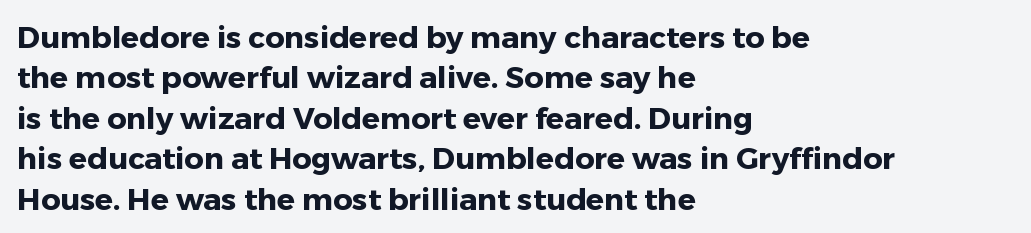
The image shows 30 px heavy sans-serif type, upright; set left-aligned, normal line spacing (1.35x), normal letter spacing, not underlined; low stroke contrast and a medium x-height.
